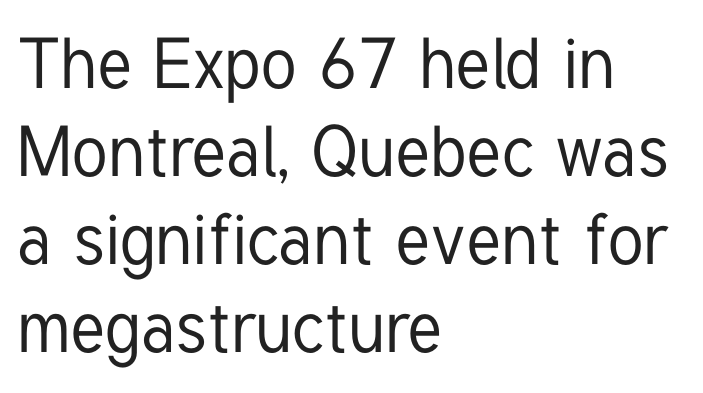
Q: Is the text italic (slanted)? A: No, it is upright.
Q: Is the typeface a serif or a sans-serif typeface? A: Sans-serif.
Q: Is the text underlined? A: No.
Q: How is the paragraph aligned? A: Left-aligned.
Q: Is the spacing between letters normal or unusually wide? A: Normal.
Q: Width (condensed, normal, or wide)? A: Condensed.
Q: Stroke contrast? A: Low.
Q: x-height? A: Medium.
Q: Monospaced? A: No.
